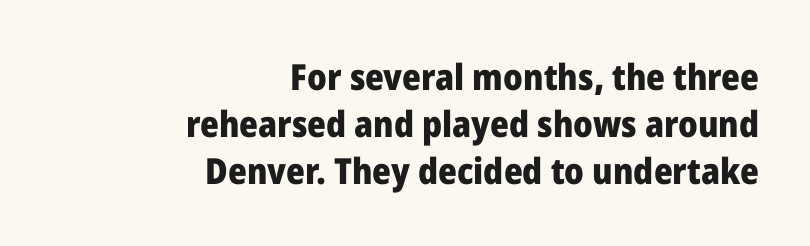
{"serif": "no", "italic": "no", "bold": "yes", "weight": "heavy", "width": "normal", "stroke_contrast": "low", "x_height": "medium", "monospaced": "no", "underline": "no", "align": "right", "line_spacing": "normal", "line_spacing_ratio": 1.3, "letter_spacing": "normal", "letter_spacing_em": 0.0, "glyph_px": 36}
